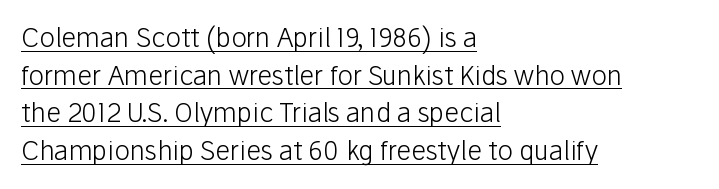
{"italic": "no", "bold": "no", "underline": "yes", "align": "left", "line_spacing": "normal", "line_spacing_ratio": 1.45, "letter_spacing": "normal", "letter_spacing_em": 0.0, "glyph_px": 26}
